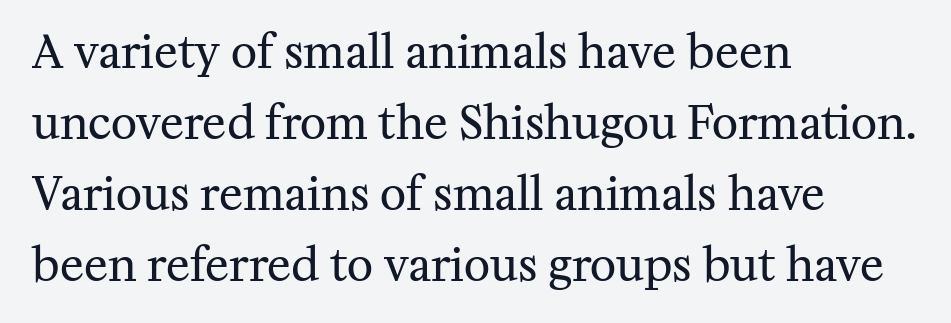
Q: Is the text bold? A: No.
Q: Is the text italic (slanted)? A: No, it is upright.
Q: Is the typeface a serif or a sans-serif typeface? A: Serif.
Q: Is the text underlined? A: No.
Q: How is the paragraph aligned? A: Left-aligned.
Q: Is the spacing between letters normal or unusually wide? A: Normal.
Q: Is the spacing between lines tight, normal or loose? A: Normal.
Q: Width (condensed, normal, or wide)? A: Normal.
Q: Stroke contrast? A: Medium.
Q: x-height? A: Medium.
Q: Monospaced? A: No.
